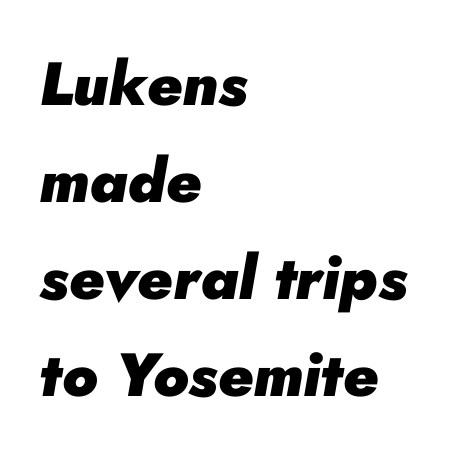
The image shows 61 px heavy type, italic (leaning right); set left-aligned, normal line spacing (1.59x), normal letter spacing, not underlined; low stroke contrast and a small x-height.
